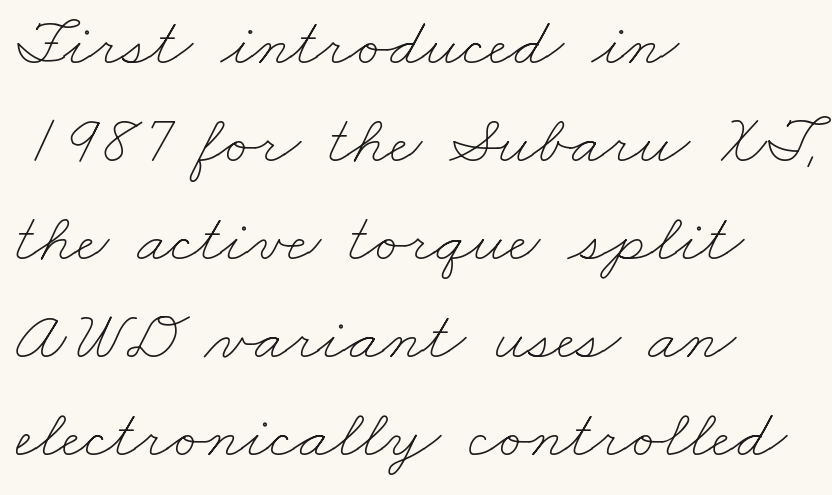
{"bold": "no", "weight": "thin", "width": "wide", "stroke_contrast": "low", "x_height": "small", "monospaced": "no", "underline": "no", "align": "left", "line_spacing": "normal", "line_spacing_ratio": 1.4, "letter_spacing": "normal", "letter_spacing_em": 0.0, "glyph_px": 70}
